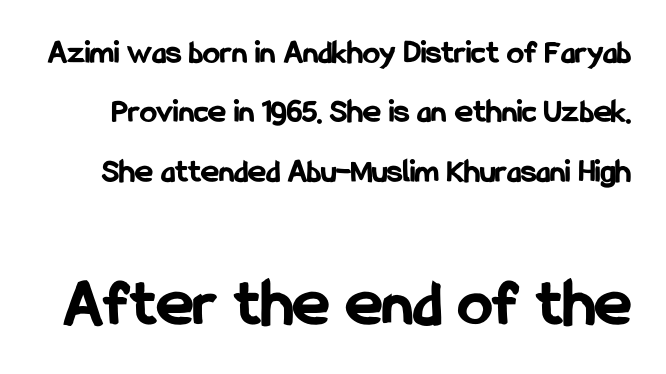
Tracking value appears to be zero — textbook default spacing. Top chunk: small. Bottom chunk: large. A roman cut, with each character standing at attention. The gap between lines stays unmarked. Heavy-handed strokes throughout: this text is bold.
